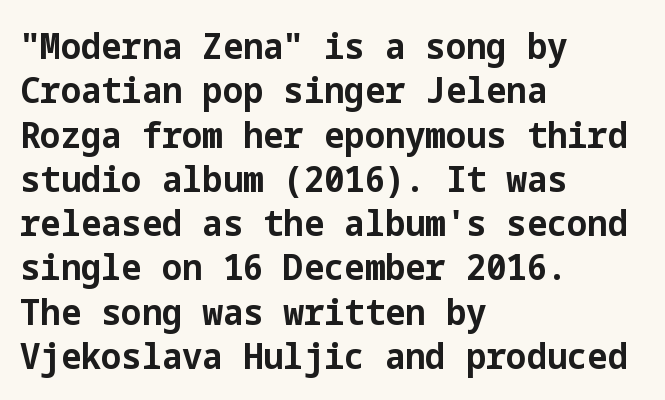
{"serif": "no", "italic": "no", "bold": "yes", "weight": "bold", "width": "normal", "stroke_contrast": "low", "x_height": "medium", "underline": "no", "align": "left", "line_spacing_ratio": 1.23, "letter_spacing": "normal", "letter_spacing_em": 0.0, "glyph_px": 36}
